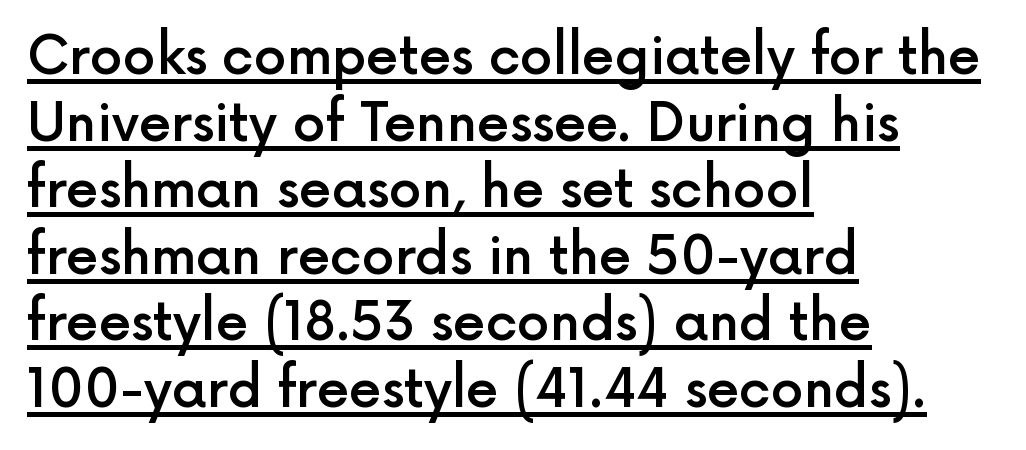
The image shows 52 px semibold sans-serif type, upright; set left-aligned, normal line spacing (1.28x), normal letter spacing, underlined; a medium x-height.
